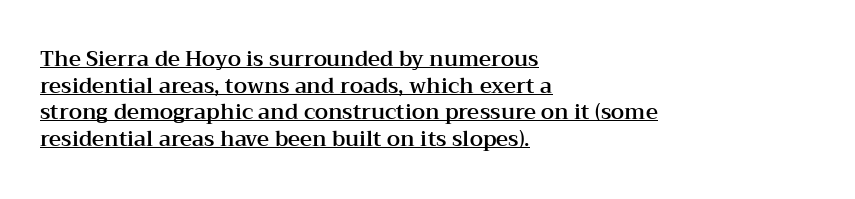
Teacher's note: observe the even left margin — that is flush-left alignment. Letter spacing: default. Rows of type keep a routine distance in the vertical direction. The type sits square on the baseline with zero lean. This is underlined copy, the kind a proofreader might mark for attention.
